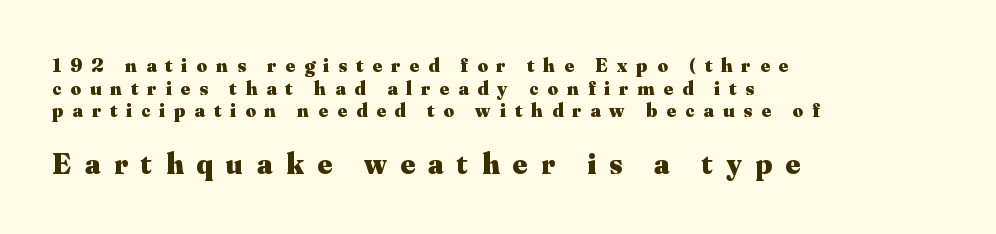
Left-aligned paragraph, ragged on the right. Ordinary non-slanted type is in use. The face used here has the dense, thick strokes of a bold. Tracking value appears strongly positive — letters spread wide. Vertical spacing — tight. In this sample the second text group is rendered at the bigger scale.
